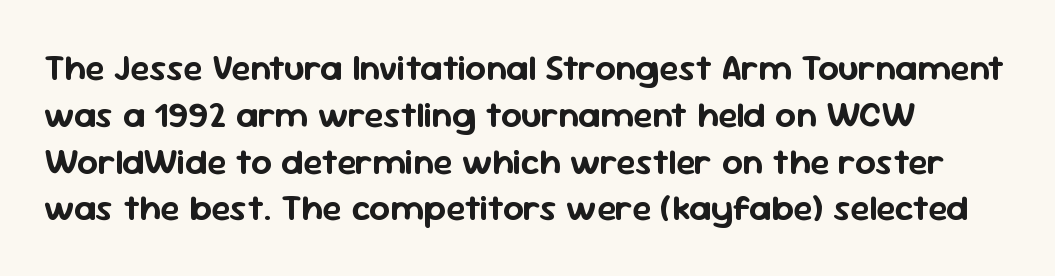
Q: Is the text italic (slanted)? A: No, it is upright.
Q: Is the typeface a serif or a sans-serif typeface? A: Sans-serif.
Q: Is the text underlined? A: No.
Q: Is the spacing between letters normal or unusually wide? A: Normal.
Q: Is the spacing between lines tight, normal or loose? A: Normal.
Q: Width (condensed, normal, or wide)? A: Normal.
Q: Stroke contrast? A: Low.
Q: x-height? A: Medium.
Q: Monospaced? A: No.
